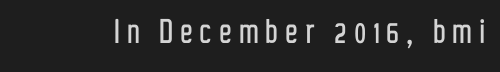
{"serif": "no", "italic": "no", "width": "condensed", "stroke_contrast": "low", "x_height": "medium", "monospaced": "no", "underline": "no", "letter_spacing": "wide", "letter_spacing_em": 0.21, "glyph_px": 39}
